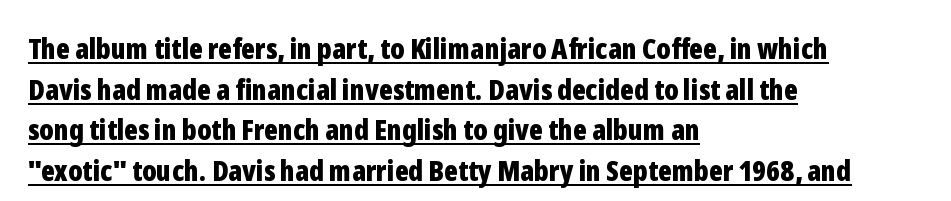
{"serif": "no", "italic": "no", "bold": "yes", "weight": "bold", "width": "condensed", "stroke_contrast": "low", "x_height": "medium", "monospaced": "no", "underline": "yes", "align": "left", "line_spacing": "normal", "line_spacing_ratio": 1.4, "letter_spacing": "normal", "letter_spacing_em": 0.0, "glyph_px": 29}
